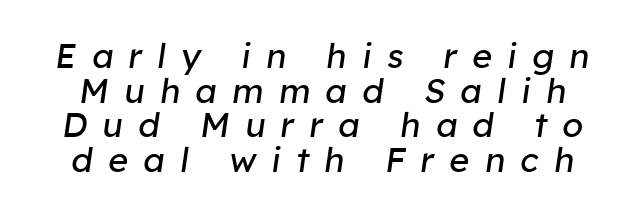
Q: Is the text bold? A: No.
Q: Is the text italic (slanted)? A: Yes, it leans right by about 8 degrees.
Q: Is the text underlined? A: No.
Q: Is the spacing between letters normal or unusually wide? A: Unusually wide.
Q: Is the spacing between lines tight, normal or loose? A: Tight.
Q: Width (condensed, normal, or wide)? A: Normal.
Q: Stroke contrast? A: Low.
Q: x-height? A: Medium.
Q: Monospaced? A: No.
